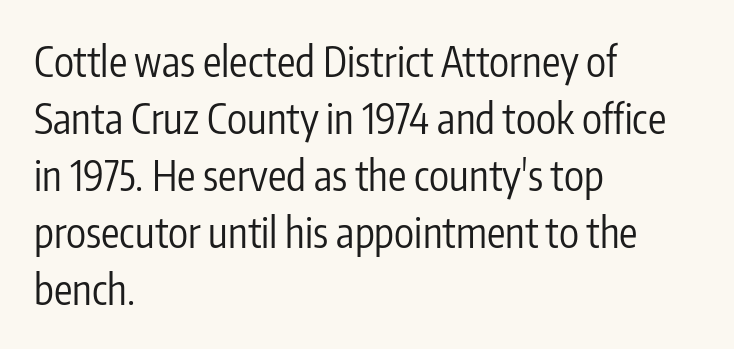
The image shows 41 px regular-weight, condensed sans-serif type, upright; set left-aligned, normal line spacing (1.39x), normal letter spacing, not underlined; low stroke contrast and a medium x-height.
